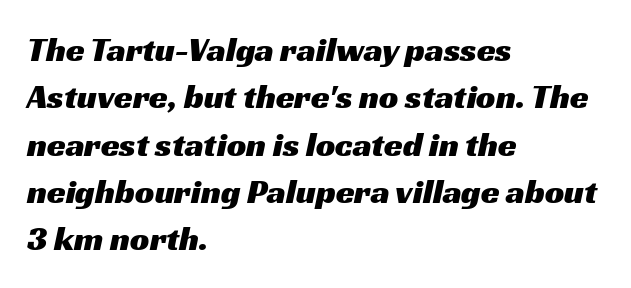
Q: Is the typeface a serif or a sans-serif typeface? A: Sans-serif.
Q: Is the text underlined? A: No.
Q: How is the paragraph aligned? A: Left-aligned.
Q: Is the spacing between letters normal or unusually wide? A: Normal.
Q: Is the spacing between lines tight, normal or loose? A: Normal.
Q: Width (condensed, normal, or wide)? A: Wide.
Q: Stroke contrast? A: Medium.
Q: x-height? A: Medium.
Q: Monospaced? A: No.
